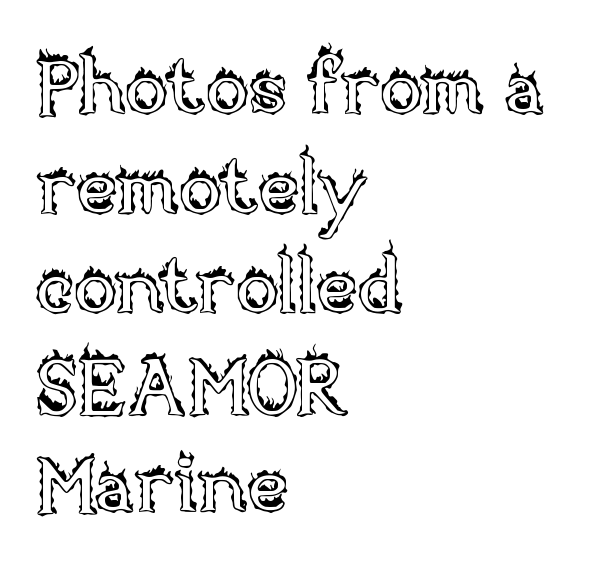
Rows of type keep a routine distance in the vertical direction. Rule under the text: the space is simply empty. Horizontal alignment here is leftward, the default for most running prose. The rendering keeps characters at their native spacing.
